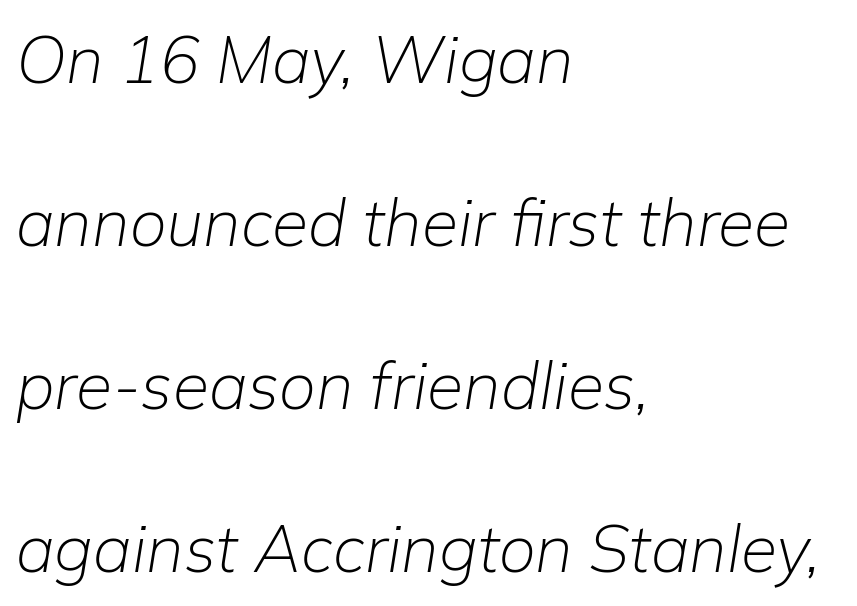
The image shows 66 px light type, italic (leaning right); set left-aligned, loose line spacing (2.47x), normal letter spacing, not underlined; low stroke contrast and a medium x-height.
